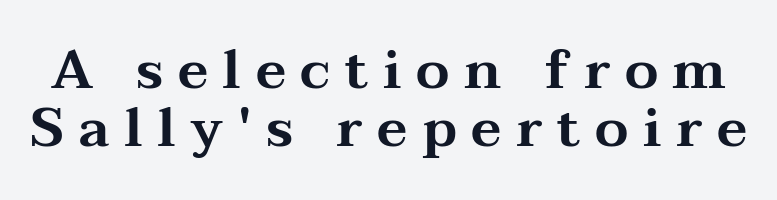
The image shows 54 px wide serif type, upright; set tight line spacing (1.08x), unusually wide letter spacing (+0.27 em), not underlined; medium stroke contrast and a medium x-height.
